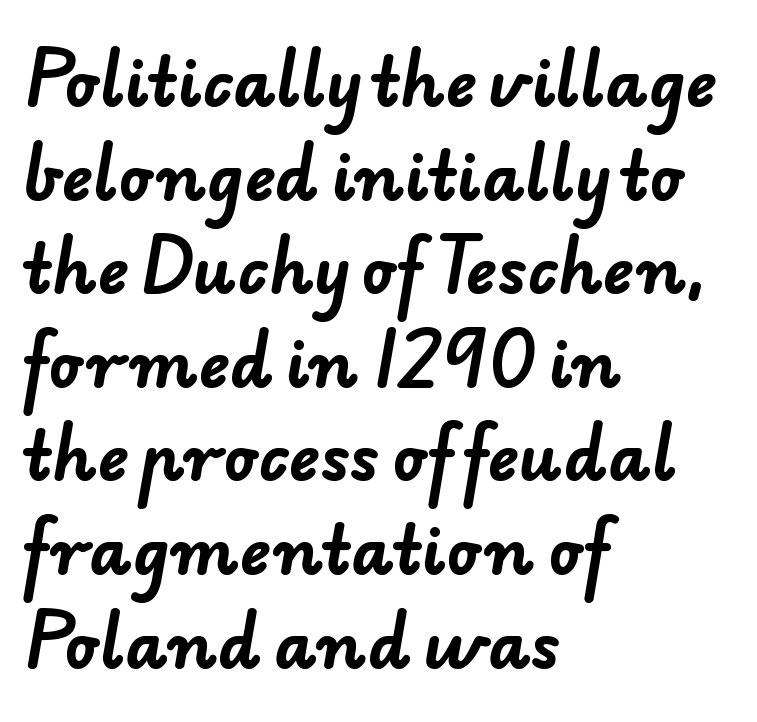
This sample has the flowing, uneven cadence of proportional lettering. The lines in this sample share a left origin and differ only in where they stop. Plain, unruled lines of type. The line texture is even and compact thanks to regular tracking. Successive baselines arrive at the customary interval.
